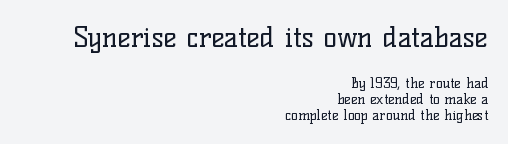
{"serif": "yes", "italic": "no", "bold": "no", "weight": "regular", "width": "normal", "stroke_contrast": "low", "x_height": "medium", "monospaced": "no", "underline": "no", "align": "right", "line_spacing": "tight", "line_spacing_ratio": 1.13, "letter_spacing": "normal", "letter_spacing_em": 0.0, "larger_block": "first", "size_ratio": 2.0, "glyph_px": 28}
